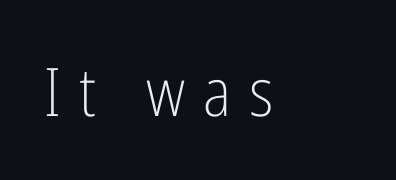
Q: Is the text bold? A: No.
Q: Is the text italic (slanted)? A: No, it is upright.
Q: Is the typeface a serif or a sans-serif typeface? A: Sans-serif.
Q: Is the text underlined? A: No.
Q: How is the paragraph aligned? A: Left-aligned.
Q: Is the spacing between letters normal or unusually wide? A: Unusually wide.
Q: Width (condensed, normal, or wide)? A: Condensed.
Q: Stroke contrast? A: Low.
Q: x-height? A: Medium.
Q: Monospaced? A: No.
